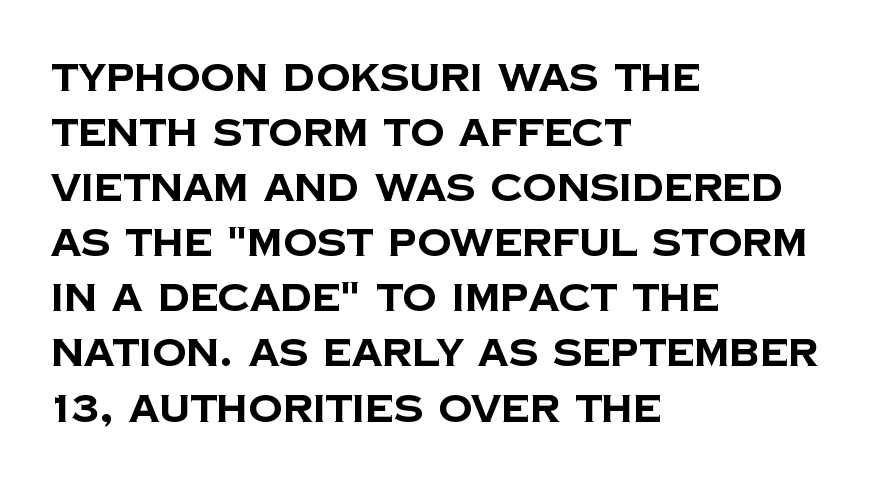
Q: Is the text bold? A: Yes.
Q: Is the typeface a serif or a sans-serif typeface? A: Sans-serif.
Q: Is the text underlined? A: No.
Q: How is the paragraph aligned? A: Left-aligned.
Q: Is the spacing between letters normal or unusually wide? A: Normal.
Q: Is the spacing between lines tight, normal or loose? A: Normal.
Q: Width (condensed, normal, or wide)? A: Normal.
Q: Stroke contrast? A: Low.
Q: x-height? A: Large.
Q: Monospaced? A: No.
